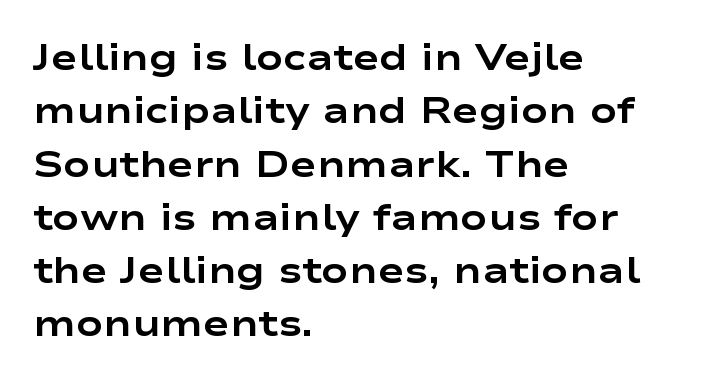
Q: Is the text bold? A: Yes.
Q: Is the text italic (slanted)? A: No, it is upright.
Q: Is the typeface a serif or a sans-serif typeface? A: Sans-serif.
Q: Is the text underlined? A: No.
Q: How is the paragraph aligned? A: Left-aligned.
Q: Is the spacing between letters normal or unusually wide? A: Normal.
Q: Is the spacing between lines tight, normal or loose? A: Normal.
Q: Width (condensed, normal, or wide)? A: Wide.
Q: Stroke contrast? A: Low.
Q: x-height? A: Medium.
Q: Monospaced? A: No.
